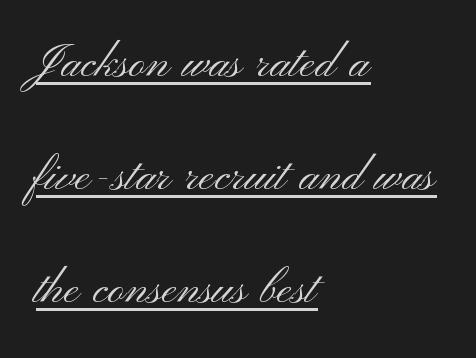
Q: Is the text bold? A: No.
Q: Is the text italic (slanted)? A: Yes.
Q: Is the typeface a serif or a sans-serif typeface? A: Sans-serif.
Q: Is the text underlined? A: Yes.
Q: How is the paragraph aligned? A: Left-aligned.
Q: Is the spacing between letters normal or unusually wide? A: Normal.
Q: Is the spacing between lines tight, normal or loose? A: Loose.
Q: Width (condensed, normal, or wide)? A: Wide.
Q: Stroke contrast? A: Medium.
Q: x-height? A: Small.
Q: Monospaced? A: No.
